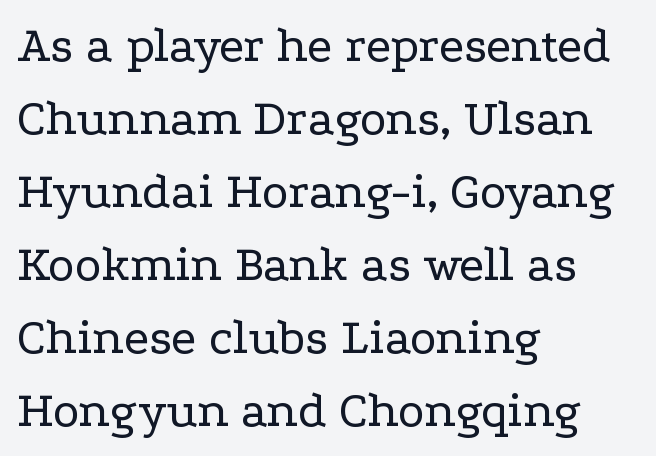
The image shows 51 px regular-weight, wide serif type, upright; set left-aligned, normal line spacing (1.43x), normal letter spacing, not underlined; low stroke contrast and a medium x-height.
